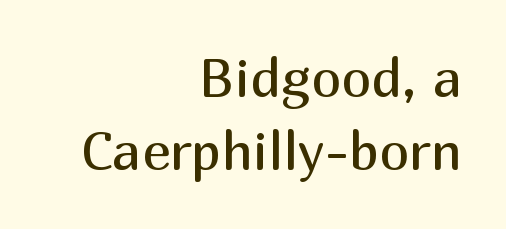
Q: Is the text bold? A: No.
Q: Is the text italic (slanted)? A: No, it is upright.
Q: Is the typeface a serif or a sans-serif typeface? A: Sans-serif.
Q: Is the text underlined? A: No.
Q: How is the paragraph aligned? A: Right-aligned.
Q: Is the spacing between letters normal or unusually wide? A: Normal.
Q: Is the spacing between lines tight, normal or loose? A: Normal.
Q: Width (condensed, normal, or wide)? A: Normal.
Q: Stroke contrast? A: Medium.
Q: x-height? A: Medium.
Q: Monospaced? A: No.
